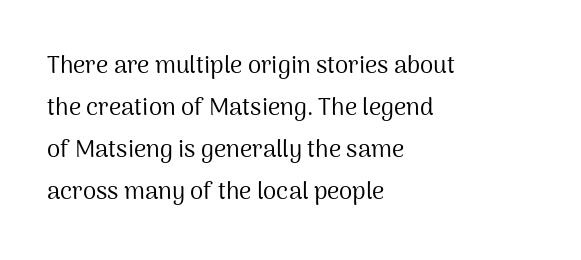
The image shows 24 px text type, upright; set left-aligned, line spacing 1.75x, normal letter spacing, not underlined.
